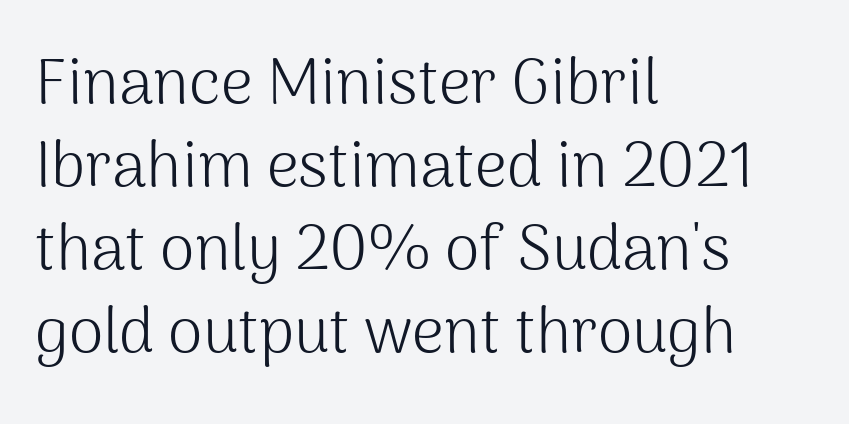
The image shows 63 px light sans-serif type, upright; set left-aligned, normal line spacing (1.32x), normal letter spacing, not underlined; medium stroke contrast and a medium x-height.
